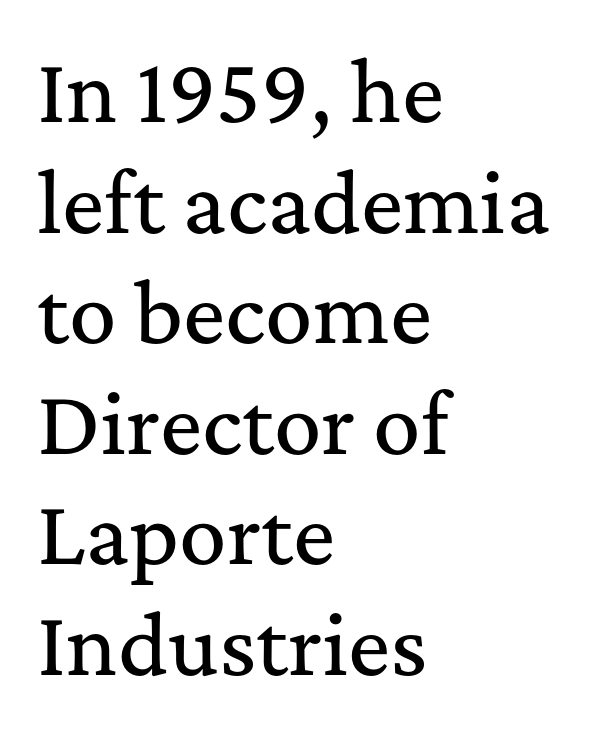
Q: Is the text italic (slanted)? A: No, it is upright.
Q: Is the typeface a serif or a sans-serif typeface? A: Serif.
Q: Is the text underlined? A: No.
Q: How is the paragraph aligned? A: Left-aligned.
Q: Is the spacing between letters normal or unusually wide? A: Normal.
Q: Is the spacing between lines tight, normal or loose? A: Normal.
Q: Width (condensed, normal, or wide)? A: Normal.
Q: Stroke contrast? A: Medium.
Q: x-height? A: Medium.
Q: Monospaced? A: No.
